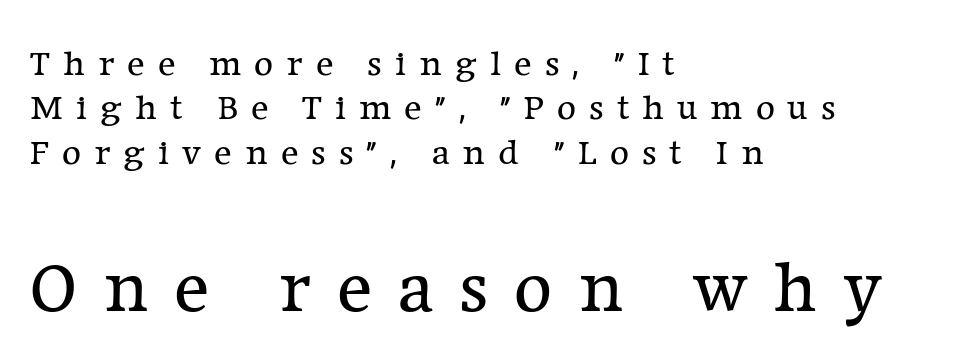
{"serif": "yes", "italic": "no", "bold": "no", "weight": "regular", "width": "normal", "stroke_contrast": "low", "x_height": "medium", "monospaced": "no", "underline": "no", "align": "left", "line_spacing_ratio": 1.2, "letter_spacing": "wide", "letter_spacing_em": 0.35, "larger_block": "second", "size_ratio": 2.0, "glyph_px": 74}
